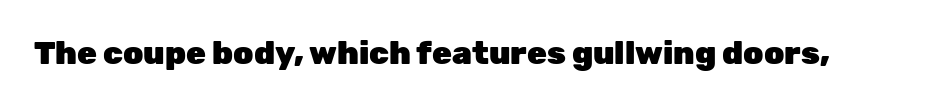
Every character sits straight up, as roman type does. Compared with typical body copy, the letter spacing here is the same. Lines of text with bare space underneath. What kind of face is this? One without serifs — a sans. Note the varied advance widths — an 'i' is clearly narrower than an 'm'.
